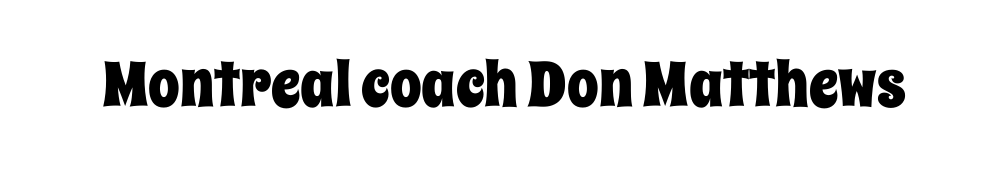
Q: Is the text italic (slanted)? A: No, it is upright.
Q: Is the text underlined? A: No.
Q: Is the spacing between letters normal or unusually wide? A: Normal.
Q: Width (condensed, normal, or wide)? A: Condensed.
Q: Stroke contrast? A: Low.
Q: x-height? A: Large.
Q: Monospaced? A: No.
